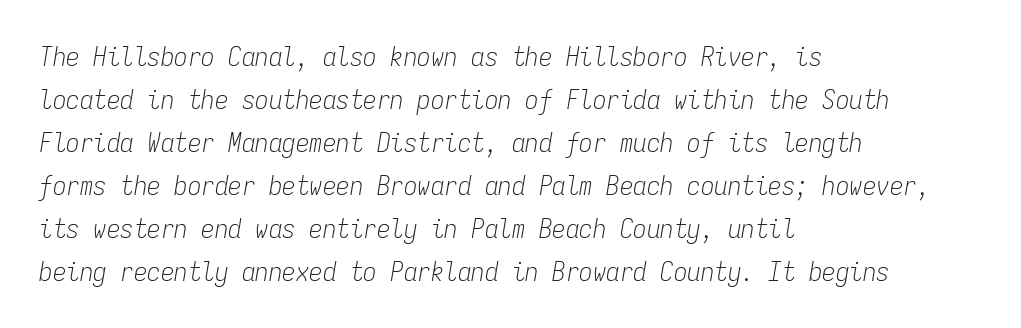
Q: Is the text bold? A: No.
Q: Is the text italic (slanted)? A: Yes, it leans right by about 9 degrees.
Q: Is the text underlined? A: No.
Q: How is the paragraph aligned? A: Left-aligned.
Q: Is the spacing between letters normal or unusually wide? A: Normal.
Q: Is the spacing between lines tight, normal or loose? A: Normal.
